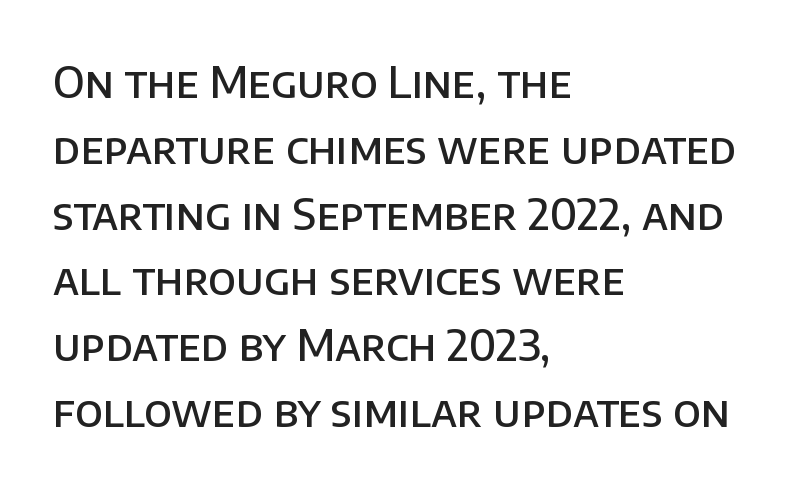
{"serif": "no", "italic": "no", "bold": "semi", "weight": "semibold", "width": "normal", "stroke_contrast": "low", "x_height": "large", "monospaced": "no", "underline": "no", "align": "left", "line_spacing": "normal", "line_spacing_ratio": 1.53, "letter_spacing": "normal", "letter_spacing_em": 0.0, "glyph_px": 43}
